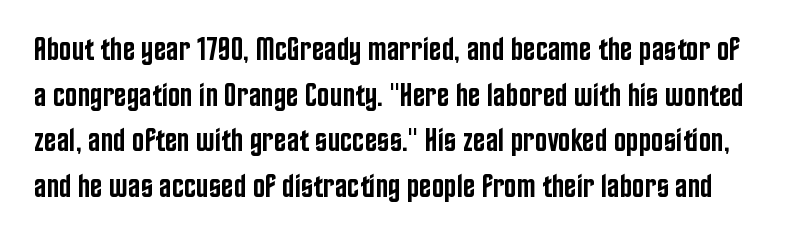
{"serif": "no", "italic": "no", "bold": "semi", "weight": "semibold", "width": "condensed", "stroke_contrast": "low", "x_height": "large", "monospaced": "no", "underline": "no", "line_spacing": "normal", "line_spacing_ratio": 1.38, "letter_spacing": "normal", "letter_spacing_em": 0.0, "glyph_px": 33}
